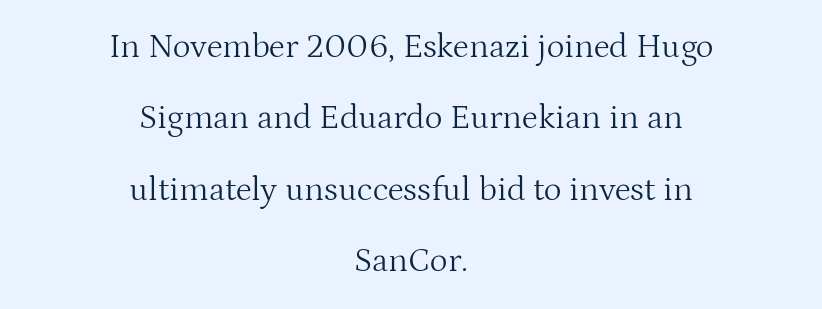
Q: Is the text bold? A: No.
Q: Is the text italic (slanted)? A: No, it is upright.
Q: Is the typeface a serif or a sans-serif typeface? A: Serif.
Q: Is the text underlined? A: No.
Q: How is the paragraph aligned? A: Centered.
Q: Is the spacing between letters normal or unusually wide? A: Normal.
Q: Is the spacing between lines tight, normal or loose? A: Loose.
Q: Width (condensed, normal, or wide)? A: Normal.
Q: Stroke contrast? A: Medium.
Q: x-height? A: Medium.
Q: Monospaced? A: No.
